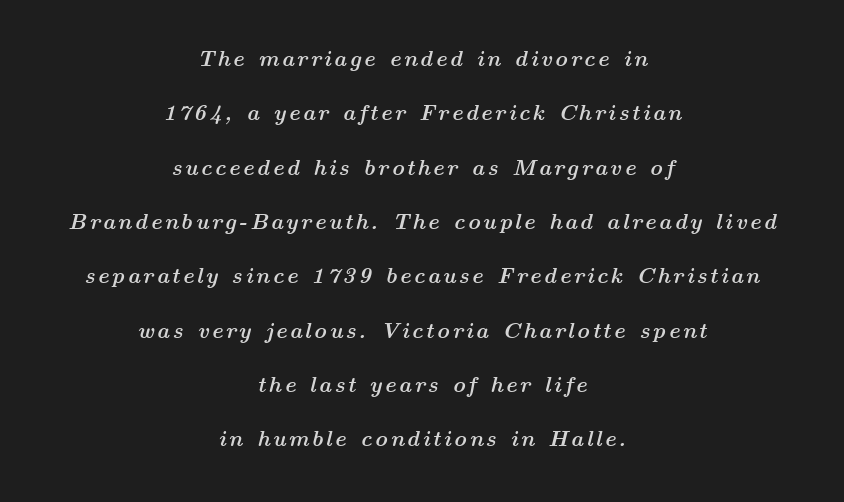
Q: Is the text bold? A: Yes.
Q: Is the text italic (slanted)? A: Yes, it leans right by about 14 degrees.
Q: Is the text underlined? A: No.
Q: How is the paragraph aligned? A: Centered.
Q: Is the spacing between lines tight, normal or loose? A: Loose.
